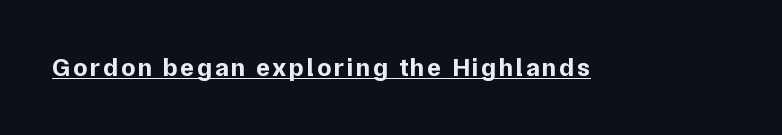
The image shows 26 px bold type, upright; set underlined.
